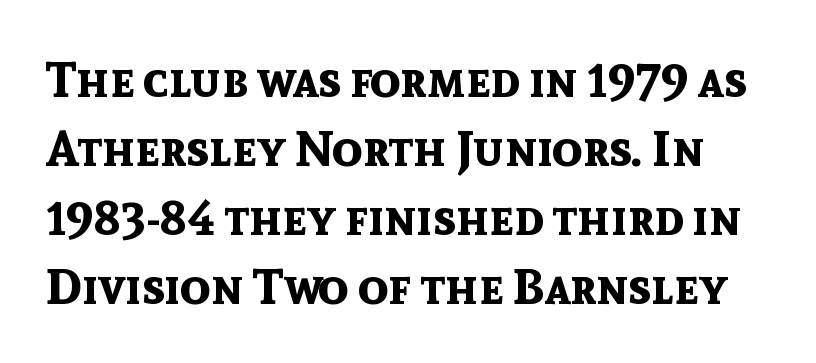
Words float on clear page, feet unadorned. Observe the absence of serifs on each vertical stroke in this sample. Pretty heavy lettering here — definitely bold. Horizontal bands of white between lines are of average thickness. Spacing verdict: proportional, widths tailored to each character.
